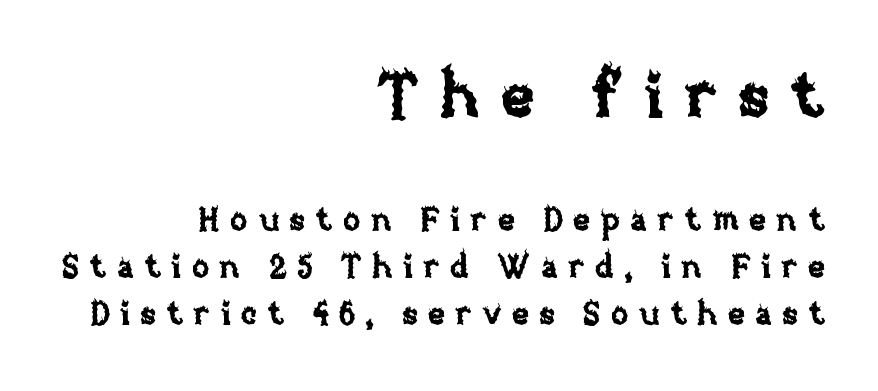
{"italic": "no", "width": "normal", "stroke_contrast": "low", "x_height": "large", "monospaced": "no", "underline": "no", "align": "right", "line_spacing": "normal", "line_spacing_ratio": 1.47, "letter_spacing": "wide", "letter_spacing_em": 0.32, "larger_block": "first", "size_ratio": 2.0, "glyph_px": 64}
